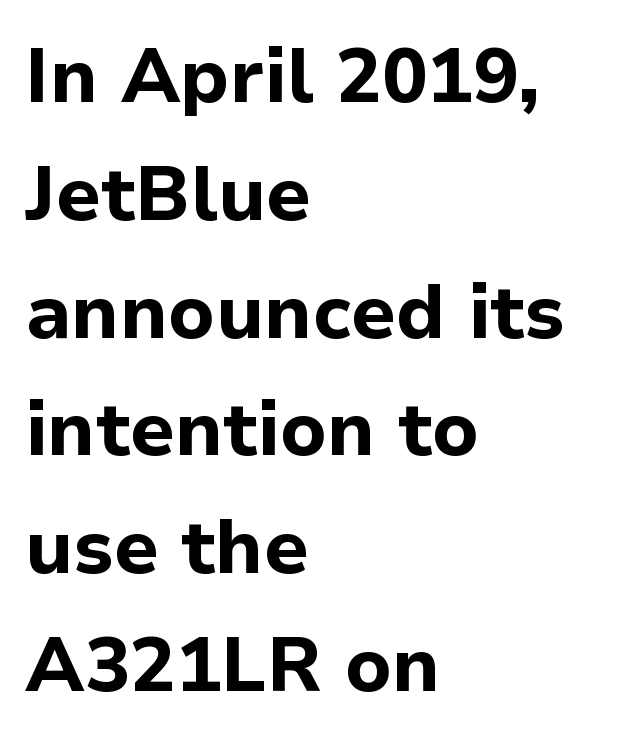
Tracking here is standard; glyphs follow each other at the usual distance. Ordinary non-slanted type is in use. Is this a fixed-width face? No — the glyphs have proportional, varying widths. Check under the words: just untouched page. Typeset ragged right — the left edge is the straight one. Students, this is bold: see how much ink each stroke carries.
